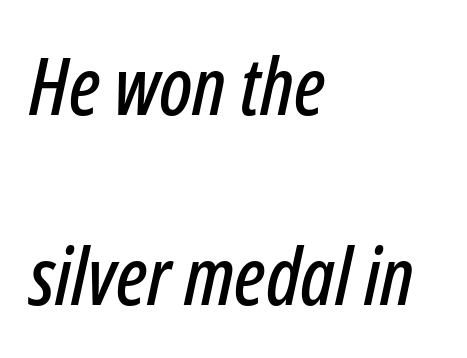
Is this a fixed-width face? No — the glyphs have proportional, varying widths. Yep, that's italic — everything's leaning. The space between consecutive lines is lavish. These lines are set flush left with a ragged right edge.
